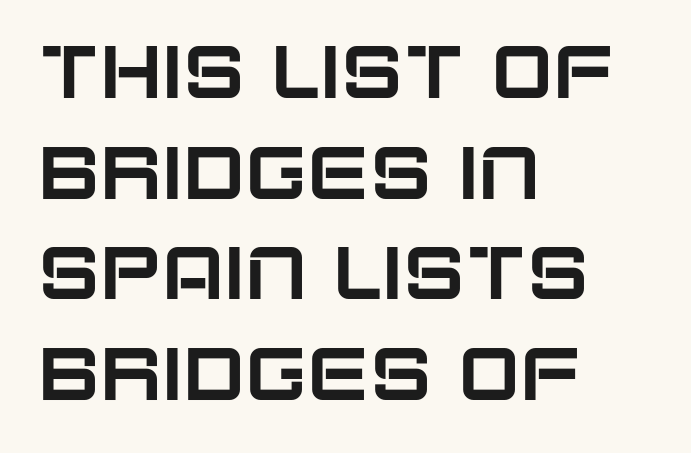
Glyph-to-glyph distance matches everyday printed text. You could not count columns in this text — the font is proportionally spaced. The rows are spaced the way most documents space them. The passage shown is typeset with a sans-serif family. The area under the type is left untouched. The paragraph has a hard left edge and a soft right edge.
